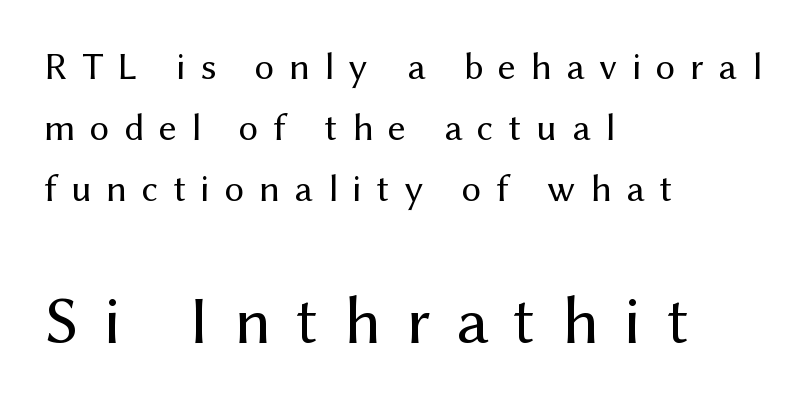
The image shows 68 px regular-weight sans-serif type, upright; set left-aligned, normal line spacing (1.57x), unusually wide letter spacing (+0.37 em), not underlined; the second (bottom) block is 1.74x larger; medium stroke contrast and a medium x-height.
